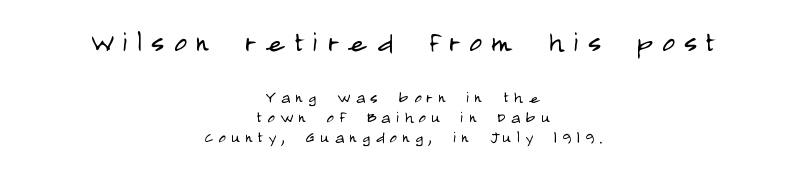
The passage shown stacks its lines with hardly any gap. Does the copy run flush right? No — it is centered line by line. Looks like regular typesetting: each glyph gets only the width it needs. You can tell it's not italic because the verticals are truly vertical.
